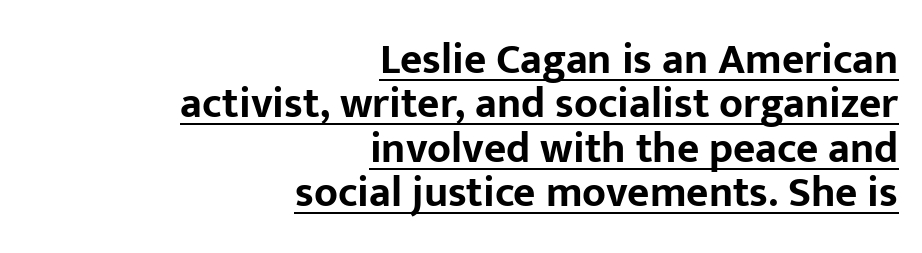
The image shows 43 px bold sans-serif type, upright; set right-aligned, tight line spacing (1.03x), normal letter spacing, underlined; low stroke contrast and a medium x-height.
